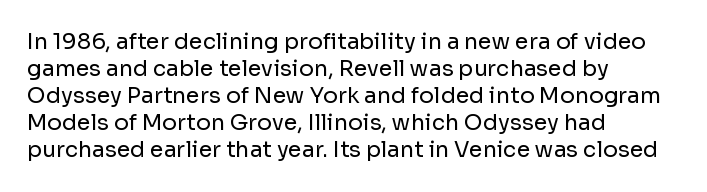
Q: Is the text bold? A: No.
Q: Is the text italic (slanted)? A: No, it is upright.
Q: Is the text underlined? A: No.
Q: How is the paragraph aligned? A: Left-aligned.
Q: Is the spacing between letters normal or unusually wide? A: Normal.
